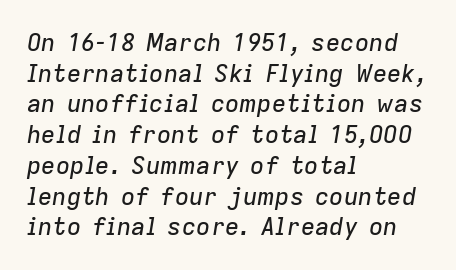
Q: Is the text italic (slanted)? A: Yes, it leans right by about 9 degrees.
Q: Is the text underlined? A: No.
Q: How is the paragraph aligned? A: Left-aligned.
Q: Is the spacing between letters normal or unusually wide? A: Normal.
Q: Is the spacing between lines tight, normal or loose? A: Normal.
